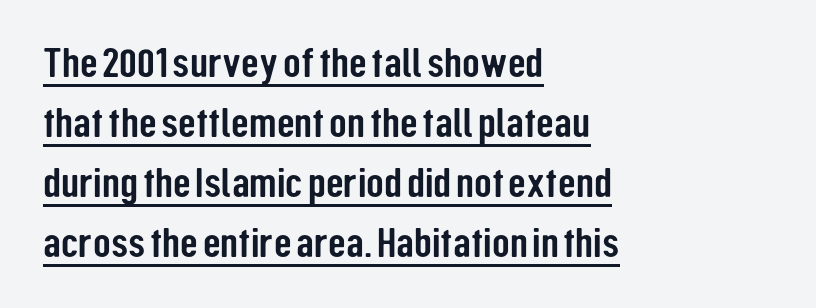
Proportional: the letters do not fall into vertical columns. Successive baselines arrive at the customary interval. Somebody hit Ctrl+U on this one — the words are underlined. How are the letters spaced? Ordinarily, with no added tracking.
